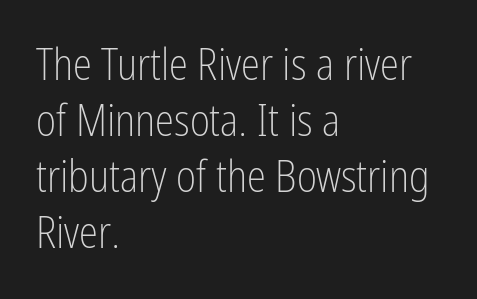
Q: Is the text bold? A: No.
Q: Is the text italic (slanted)? A: No, it is upright.
Q: Is the typeface a serif or a sans-serif typeface? A: Sans-serif.
Q: Is the text underlined? A: No.
Q: How is the paragraph aligned? A: Left-aligned.
Q: Is the spacing between letters normal or unusually wide? A: Normal.
Q: Is the spacing between lines tight, normal or loose? A: Normal.
Q: Width (condensed, normal, or wide)? A: Condensed.
Q: Stroke contrast? A: Low.
Q: x-height? A: Medium.
Q: Monospaced? A: No.
